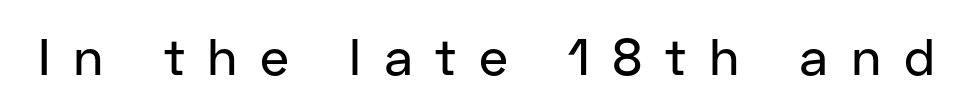
Q: Is the text italic (slanted)? A: No, it is upright.
Q: Is the typeface a serif or a sans-serif typeface? A: Sans-serif.
Q: Is the text underlined? A: No.
Q: Is the spacing between letters normal or unusually wide? A: Unusually wide.
Q: Width (condensed, normal, or wide)? A: Normal.
Q: Stroke contrast? A: Low.
Q: x-height? A: Medium.
Q: Monospaced? A: No.
